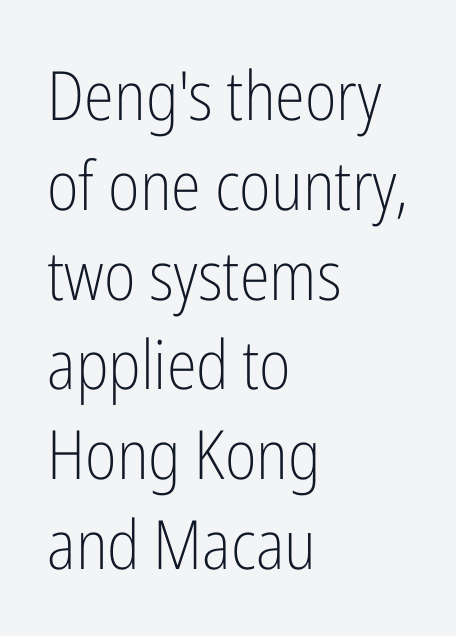
Nothing sits at the stroke ends, so this counts as sans-serif. In terms of posture, this sample is upright. Vertical stems look standard width or narrower in stroke. Each new line begins a customary step beneath the previous one. The face used here is rendered with its standard letterfit.
